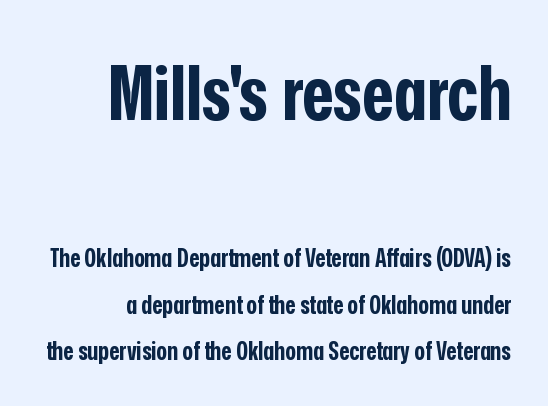
The image shows 76 px bold, condensed sans-serif type, upright; set line spacing 1.86x, normal letter spacing, not underlined; the first (top) block is 3.04x larger; low stroke contrast and a medium x-height.
